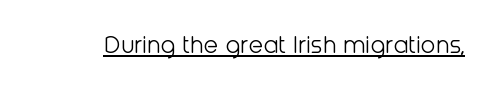
The image shows 27 px text type, upright; set normal letter spacing, underlined.
